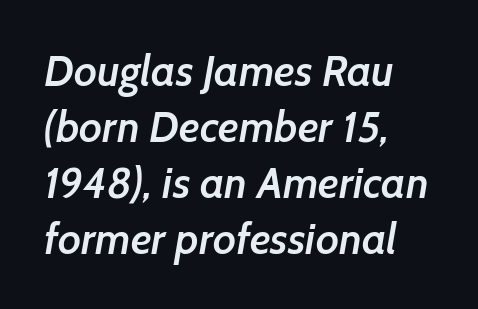
Typesetter's note: demi weight, one step under bold. What's the leading like? Ordinary, nothing unusual. Character widths vary here, with narrow letters taking less room than wide ones. This is sans-serif lettering, the kind often seen on screens and signage. The lines are quadded left. Check under the words: just untouched page.
